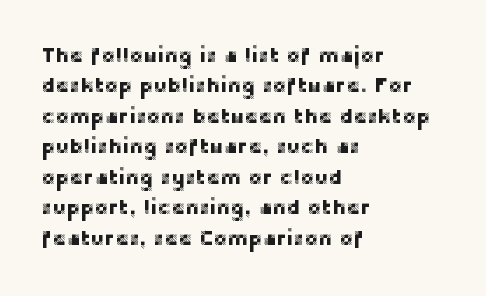
{"italic": "no", "underline": "no", "align": "left", "line_spacing": "normal", "line_spacing_ratio": 1.45, "letter_spacing": "normal", "letter_spacing_em": 0.0, "glyph_px": 21}
